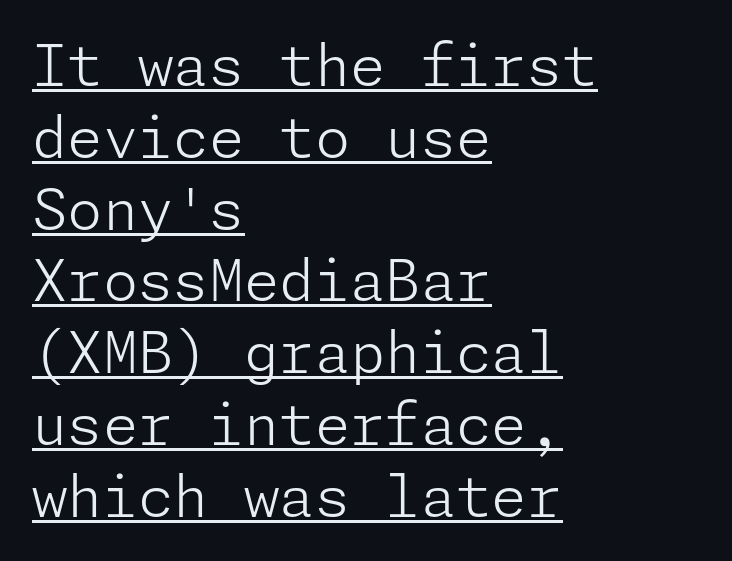
Q: Is the text bold? A: No.
Q: Is the text italic (slanted)? A: No, it is upright.
Q: Is the typeface a serif or a sans-serif typeface? A: Sans-serif.
Q: Is the text underlined? A: Yes.
Q: How is the paragraph aligned? A: Left-aligned.
Q: Is the spacing between letters normal or unusually wide? A: Normal.
Q: Is the spacing between lines tight, normal or loose? A: Normal.
Q: Width (condensed, normal, or wide)? A: Normal.
Q: Stroke contrast? A: Low.
Q: x-height? A: Medium.
